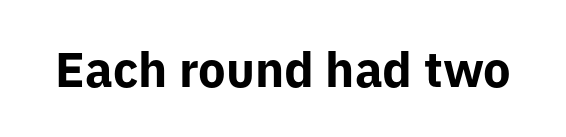
{"serif": "no", "italic": "no", "bold": "yes", "weight": "bold", "width": "normal", "stroke_contrast": "low", "x_height": "medium", "monospaced": "no", "underline": "no", "letter_spacing": "normal", "letter_spacing_em": 0.0, "glyph_px": 49}
